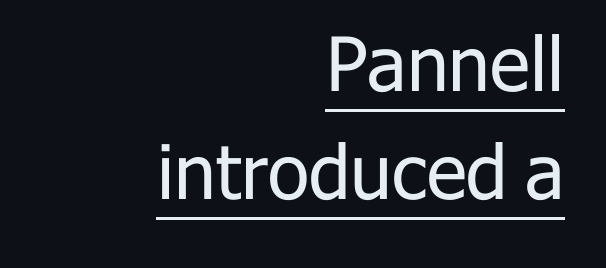
The image shows 75 px regular-weight sans-serif type, upright; set right-aligned, normal line spacing (1.44x), normal letter spacing, underlined; low stroke contrast and a medium x-height.
